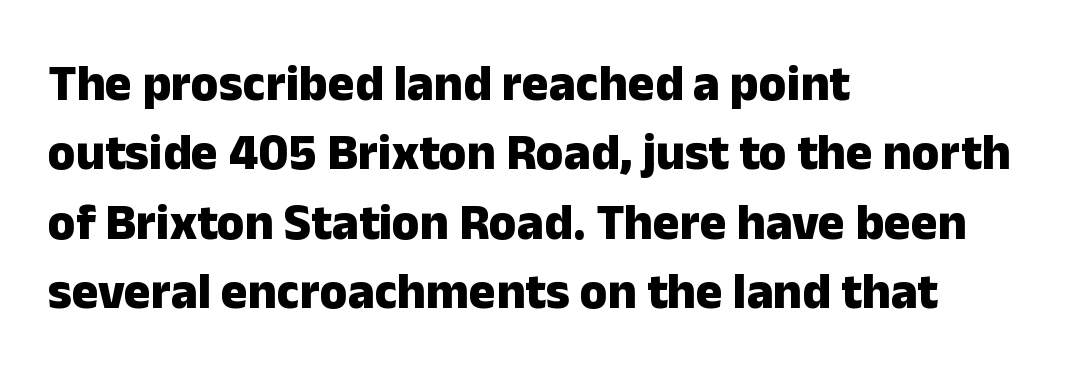
{"serif": "no", "italic": "no", "bold": "yes", "weight": "heavy", "width": "normal", "stroke_contrast": "low", "x_height": "medium", "monospaced": "no", "underline": "no", "align": "left", "line_spacing": "normal", "line_spacing_ratio": 1.39, "letter_spacing": "normal", "letter_spacing_em": 0.0, "glyph_px": 50}
